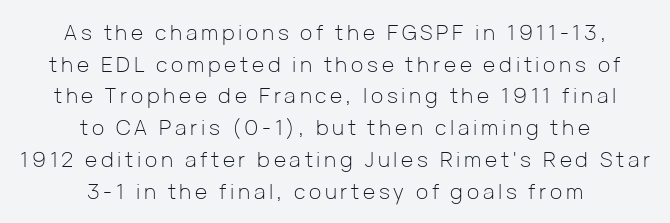
Q: Is the text bold? A: No.
Q: Is the text italic (slanted)? A: No, it is upright.
Q: Is the text underlined? A: No.
Q: How is the paragraph aligned? A: Centered.
Q: Is the spacing between lines tight, normal or loose? A: Normal.
